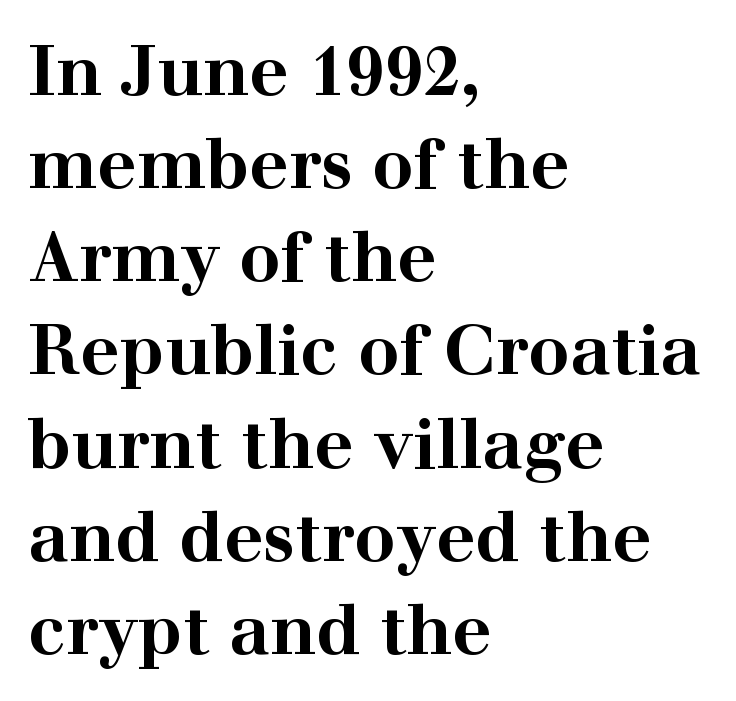
The image shows 69 px bold, wide serif type, upright; set left-aligned, normal line spacing (1.35x), normal letter spacing, not underlined; high stroke contrast and a medium x-height.
